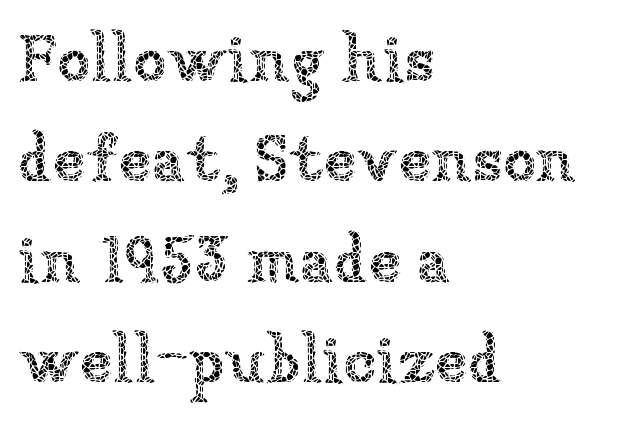
Q: Is the text bold? A: No.
Q: Is the text italic (slanted)? A: No, it is upright.
Q: Is the text underlined? A: No.
Q: How is the paragraph aligned? A: Left-aligned.
Q: Is the spacing between letters normal or unusually wide? A: Normal.
Q: Is the spacing between lines tight, normal or loose? A: Normal.
Q: Width (condensed, normal, or wide)? A: Normal.
Q: Stroke contrast? A: Low.
Q: x-height? A: Medium.
Q: Monospaced? A: No.
